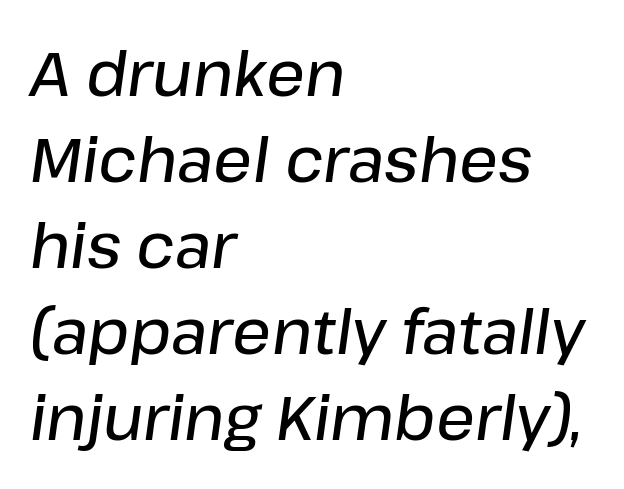
The line texture is even and compact thanks to regular tracking. Style check: oblique. Each letter keeps its own natural width here, so spacing adapts to shape. Notice the strokes are somewhat thickened but not fully heavy: this is a semibold. Visually the block forms a straight wall on the left and a jagged coastline on the right.
